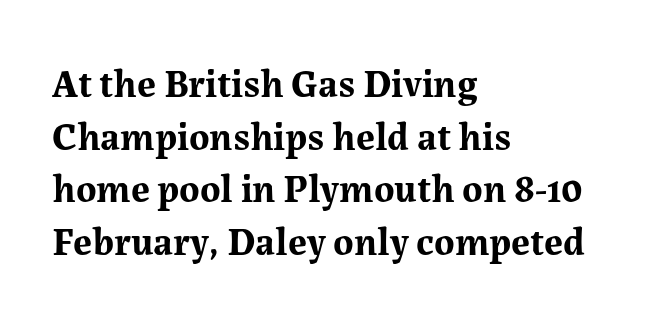
{"serif": "yes", "italic": "no", "bold": "yes", "weight": "bold", "width": "normal", "stroke_contrast": "medium", "x_height": "medium", "monospaced": "no", "underline": "no", "align": "left", "line_spacing": "normal", "line_spacing_ratio": 1.35, "letter_spacing": "normal", "letter_spacing_em": 0.0, "glyph_px": 39}
